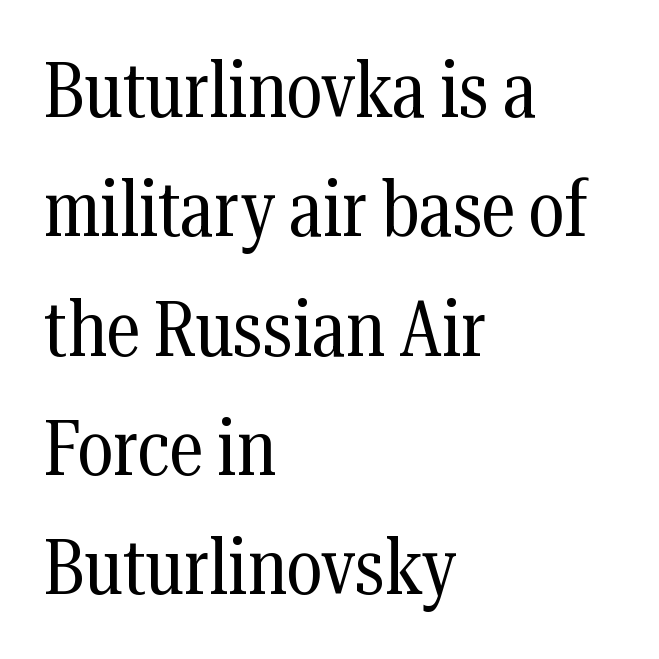
Q: Is the text bold? A: No.
Q: Is the text italic (slanted)? A: No, it is upright.
Q: Is the typeface a serif or a sans-serif typeface? A: Serif.
Q: Is the text underlined? A: No.
Q: How is the paragraph aligned? A: Left-aligned.
Q: Is the spacing between letters normal or unusually wide? A: Normal.
Q: Is the spacing between lines tight, normal or loose? A: Normal.
Q: Width (condensed, normal, or wide)? A: Condensed.
Q: Stroke contrast? A: Medium.
Q: x-height? A: Medium.
Q: Monospaced? A: No.
